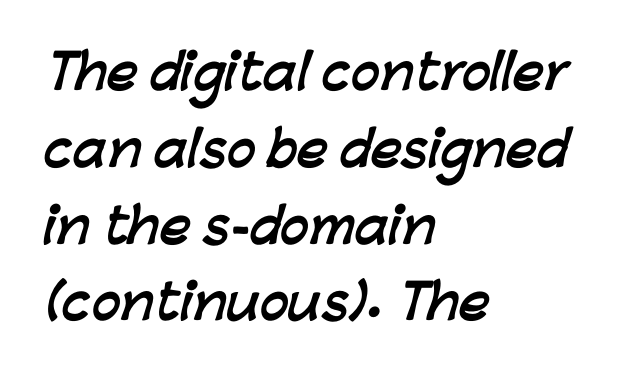
{"serif": "no", "bold": "yes", "weight": "semibold", "width": "normal", "stroke_contrast": "low", "x_height": "medium", "monospaced": "no", "underline": "no", "align": "left", "line_spacing": "normal", "line_spacing_ratio": 1.6, "letter_spacing": "normal", "letter_spacing_em": 0.0, "glyph_px": 48}
